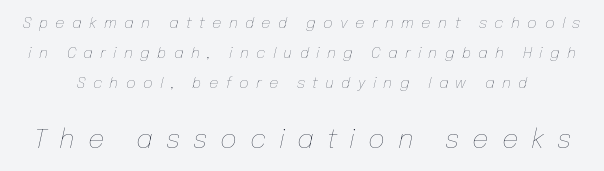
An italicized treatment has been applied to the whole sample. Check the space under the baseline: it is left empty. Vertically, the passage feels expansive, rows floating well apart. This sample uses expanded letter spacing, leaving extra air between glyphs. The designer gave the closing block more size than the opening block. Stroke thickness stays within the range of a standard reading face or lighter.
